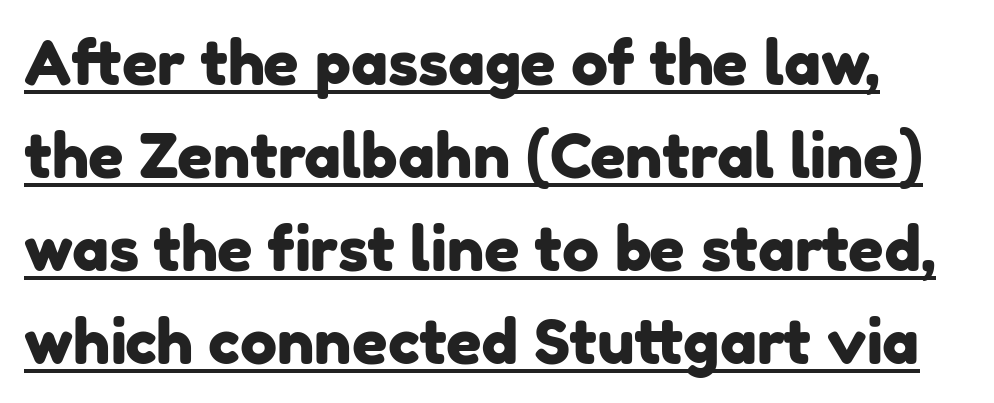
The image shows 62 px sans-serif type; set normal line spacing (1.5x), normal letter spacing, underlined; low stroke contrast and a medium x-height.
